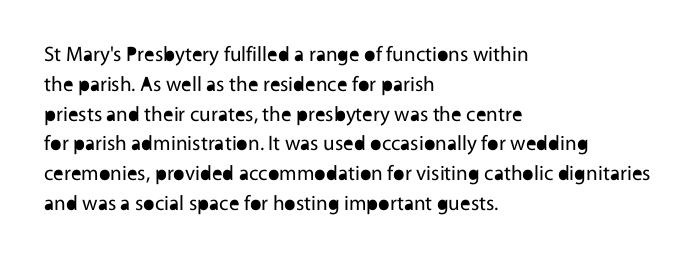
Quick note: interline space is typical. Nothing unusual about the tracking: characters are spaced as the font intends. Unmarked baselines from the first word to the last. No italicization has been applied; the sample stays upright.
